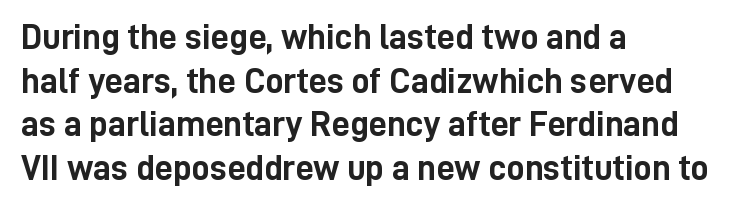
The image shows 36 px semibold, condensed sans-serif type, upright; set left-aligned, line spacing 1.21x, normal letter spacing, not underlined; low stroke contrast and a medium x-height.
